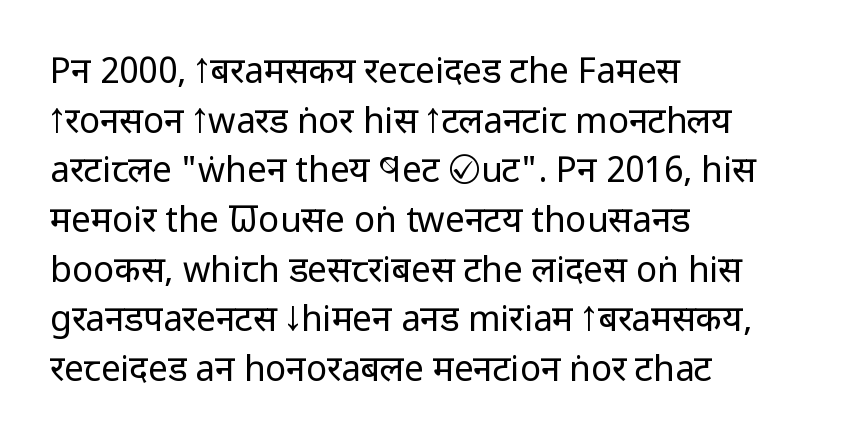
{"serif": "no", "italic": "no", "bold": "no", "weight": "regular", "width": "condensed", "stroke_contrast": "low", "x_height": "large", "monospaced": "no", "underline": "no", "align": "left", "line_spacing": "normal", "line_spacing_ratio": 1.42, "letter_spacing": "normal", "letter_spacing_em": 0.0, "glyph_px": 35}
